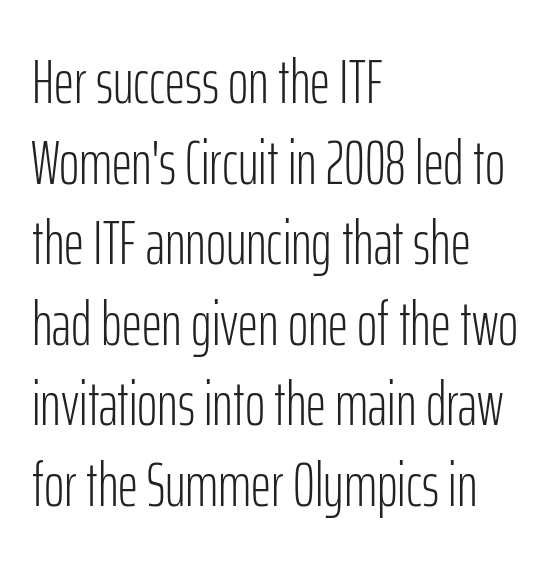
You could not count columns in this text — the font is proportionally spaced. No heavy texture on the line: the type isn't bold. Typographically, this falls in the sans-serif category. These lines keep a tight, regular rhythm from letter to letter. Check the space under the baseline: it is left empty. A normal amount of white space separates one row of letters from the next.
